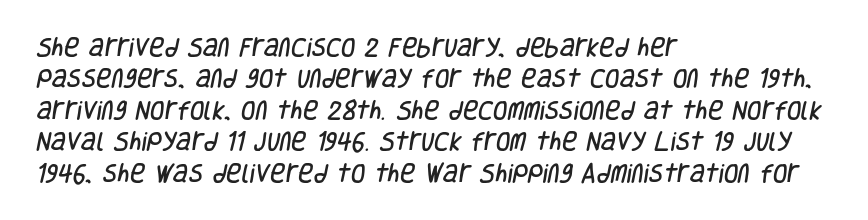
The image shows 21 px text type; set left-aligned, normal line spacing (1.5x), normal letter spacing, not underlined.
